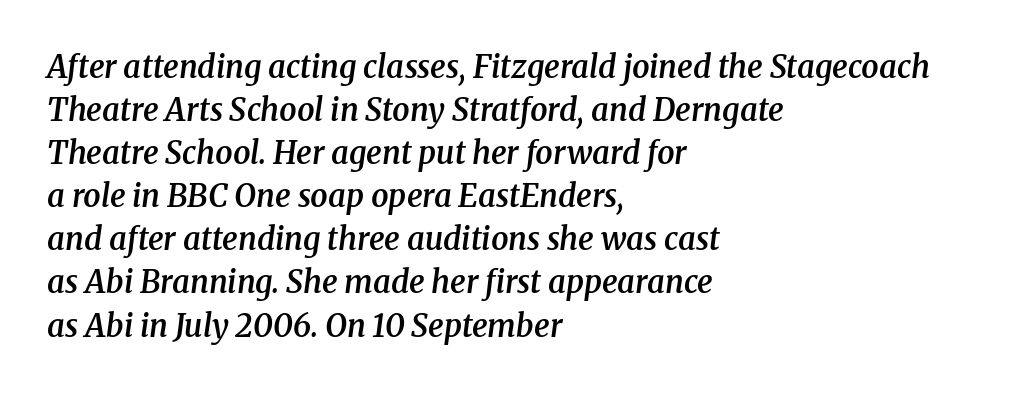
Q: Is the text bold? A: Semi-bold.
Q: Is the text italic (slanted)? A: Yes, it leans right by about 8 degrees.
Q: Is the typeface a serif or a sans-serif typeface? A: Serif.
Q: Is the text underlined? A: No.
Q: How is the paragraph aligned? A: Left-aligned.
Q: Is the spacing between letters normal or unusually wide? A: Normal.
Q: Is the spacing between lines tight, normal or loose? A: Normal.
Q: Width (condensed, normal, or wide)? A: Normal.
Q: Stroke contrast? A: Medium.
Q: x-height? A: Medium.
Q: Monospaced? A: No.
